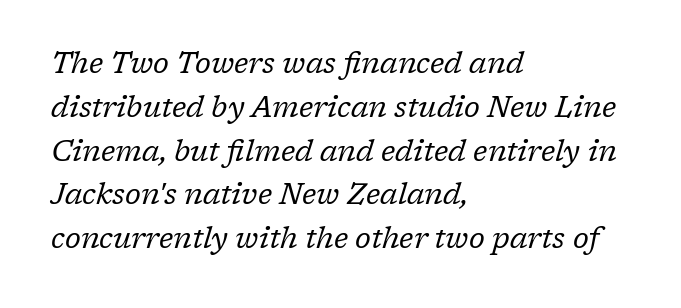
Q: Is the text bold? A: No.
Q: Is the text italic (slanted)? A: Yes, it leans right by about 17 degrees.
Q: Is the typeface a serif or a sans-serif typeface? A: Serif.
Q: Is the text underlined? A: No.
Q: How is the paragraph aligned? A: Left-aligned.
Q: Is the spacing between letters normal or unusually wide? A: Normal.
Q: Is the spacing between lines tight, normal or loose? A: Normal.
Q: Width (condensed, normal, or wide)? A: Normal.
Q: Stroke contrast? A: Low.
Q: x-height? A: Medium.
Q: Monospaced? A: No.
